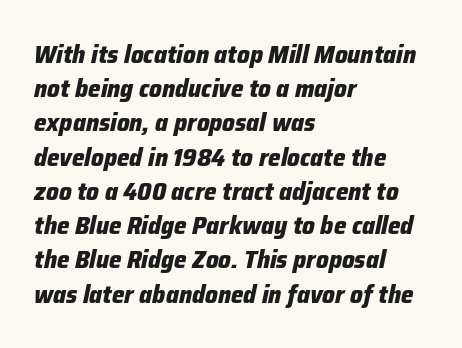
{"italic": "yes", "lean": "right", "slant_degrees": 12, "bold": "yes", "underline": "no", "align": "left", "line_spacing": "normal", "line_spacing_ratio": 1.37, "letter_spacing": "normal", "letter_spacing_em": 0.0, "glyph_px": 25}
